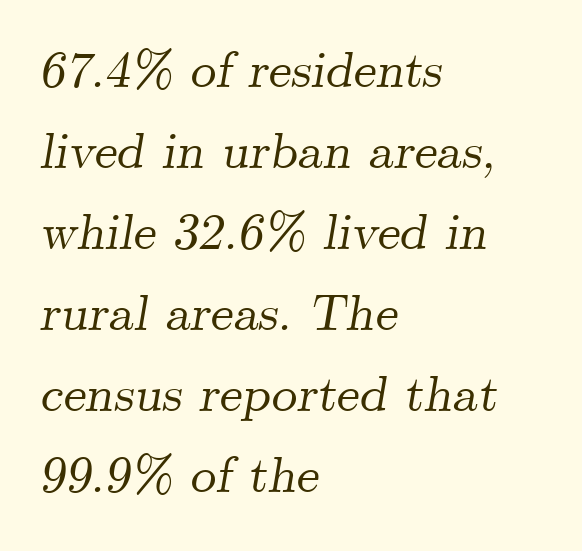
{"serif": "yes", "italic": "yes", "lean": "right", "slant_degrees": 9, "width": "normal", "stroke_contrast": "medium", "x_height": "small", "monospaced": "no", "underline": "no", "align": "left", "line_spacing": "normal", "line_spacing_ratio": 1.59, "letter_spacing": "normal", "letter_spacing_em": 0.0, "glyph_px": 51}
